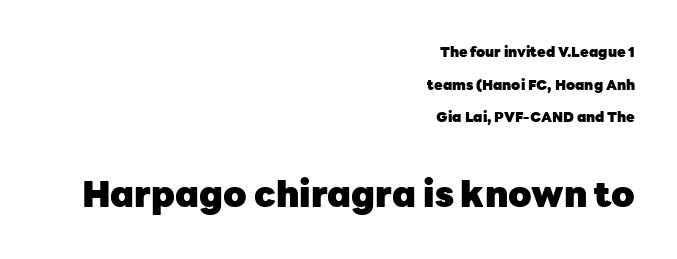
The image shows 36 px heavy sans-serif type, upright; set right-aligned, loose line spacing (2.33x), normal letter spacing, not underlined; the second (bottom) block is 2.57x larger; low stroke contrast and a medium x-height.
